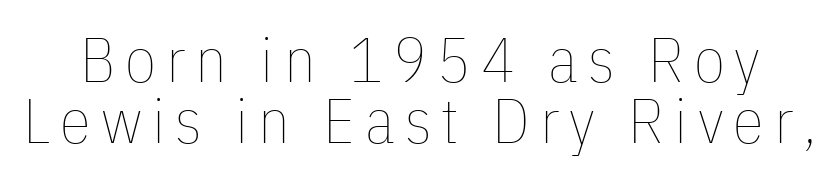
Compared with typical paragraphs, the rows here are closer together. Stem width sits at or under what a default text font uses. Is there any slant? The stems are plumb. The baseline area is clear. A typesetter would call this proportional, since set widths differ per character.
